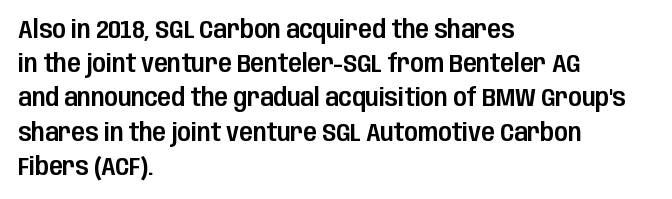
{"italic": "no", "underline": "no", "align": "left", "line_spacing": "normal", "line_spacing_ratio": 1.37, "letter_spacing": "normal", "letter_spacing_em": 0.0, "glyph_px": 25}
